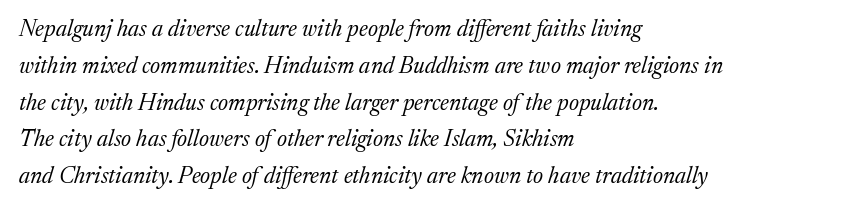
Emphasis-style slanted type is in use. Only glyphs here, with clear space below each row. Regarding leading, the lines here are spaced in the standard way. The paragraph has a hard left edge and a soft right edge. The passage shown has conventional tracking throughout.
